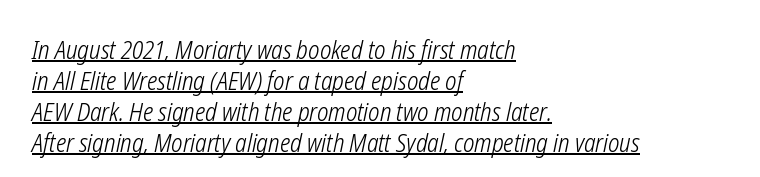
{"italic": "yes", "lean": "right", "slant_degrees": 12, "bold": "no", "underline": "yes", "align": "left", "line_spacing_ratio": 1.24, "letter_spacing": "normal", "letter_spacing_em": 0.0, "glyph_px": 25}
